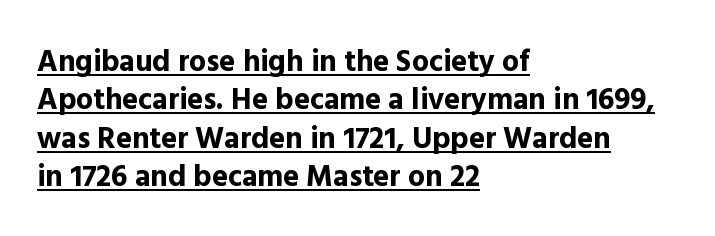
Q: Is the text bold? A: Yes.
Q: Is the text italic (slanted)? A: No, it is upright.
Q: Is the typeface a serif or a sans-serif typeface? A: Sans-serif.
Q: Is the text underlined? A: Yes.
Q: How is the paragraph aligned? A: Left-aligned.
Q: Is the spacing between letters normal or unusually wide? A: Normal.
Q: Is the spacing between lines tight, normal or loose? A: Normal.
Q: Width (condensed, normal, or wide)? A: Normal.
Q: x-height? A: Medium.
Q: Monospaced? A: No.
